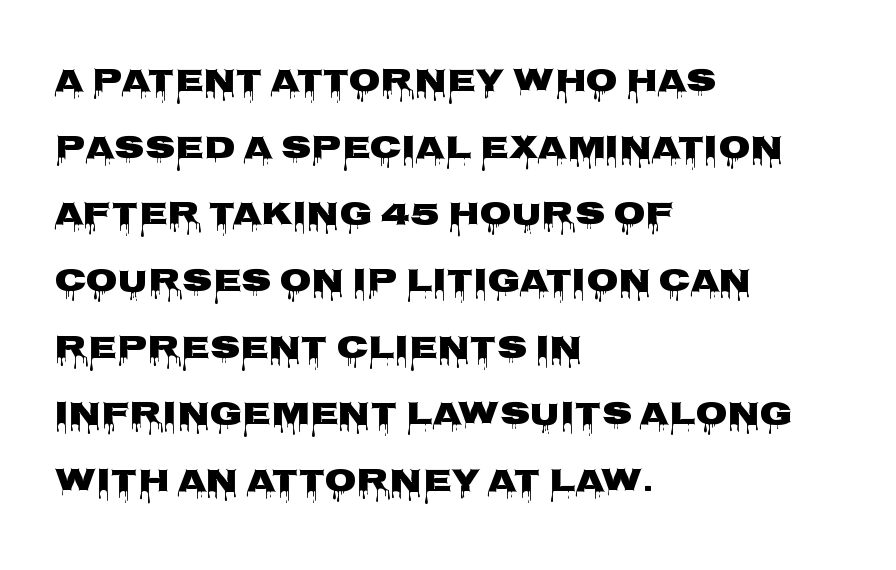
{"serif": "no", "italic": "no", "bold": "yes", "weight": "heavy", "width": "wide", "stroke_contrast": "low", "x_height": "large", "monospaced": "no", "underline": "no", "align": "left", "line_spacing": "loose", "line_spacing_ratio": 2.02, "letter_spacing": "normal", "letter_spacing_em": 0.0, "glyph_px": 33}
